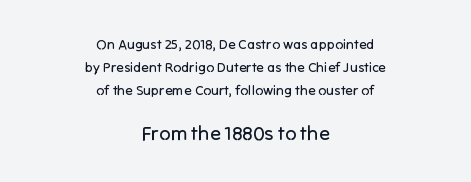
Each word holds together tightly as a unit, with standard inter-letter gaps. The lines in this sample share a center point and differ in where they start and stop. This is roman type, the default non-slanted kind. Whoever set this made the second block the dominant, larger element. Honestly, the row spacing looks completely unremarkable. Glance below the letters and you will spot only blank space.
